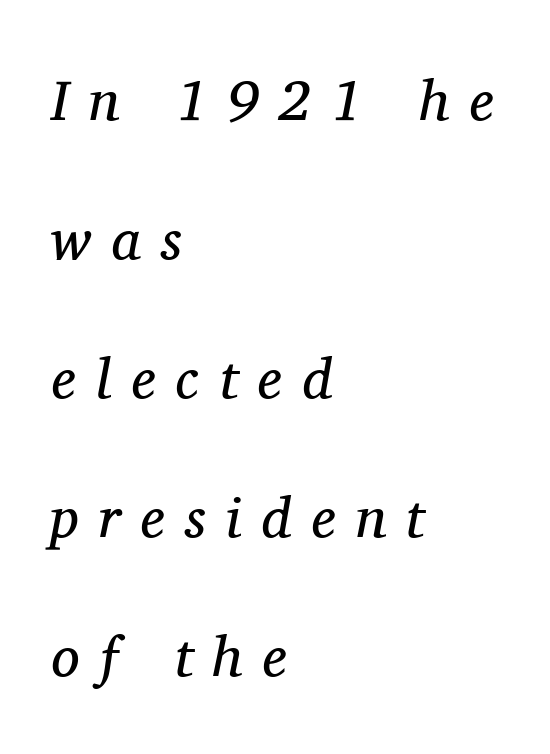
{"serif": "yes", "italic": "yes", "lean": "right", "slant_degrees": 11, "bold": "no", "weight": "regular", "width": "normal", "stroke_contrast": "medium", "x_height": "medium", "monospaced": "no", "underline": "no", "align": "left", "line_spacing": "loose", "line_spacing_ratio": 2.44, "letter_spacing": "wide", "letter_spacing_em": 0.35, "glyph_px": 57}
